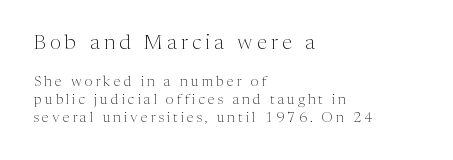
Q: Is the text bold? A: No.
Q: Is the text italic (slanted)? A: No, it is upright.
Q: Is the text underlined? A: No.
Q: How is the paragraph aligned? A: Left-aligned.
Q: Is the spacing between letters normal or unusually wide? A: Unusually wide.
Q: Is the spacing between lines tight, normal or loose? A: Normal.
Q: Which block of text is set in a larger size, the first (top) or the second (bottom)? A: The first (top) one.
